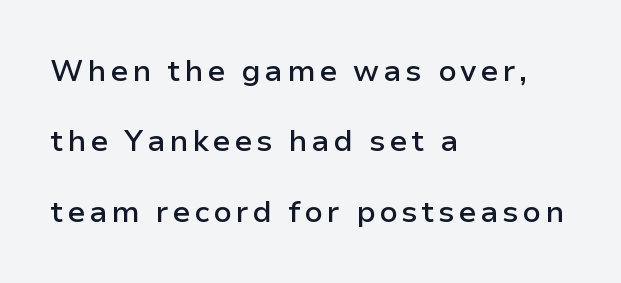
Q: Is the text bold? A: Semi-bold.
Q: Is the text italic (slanted)? A: No, it is upright.
Q: Is the typeface a serif or a sans-serif typeface? A: Sans-serif.
Q: Is the text underlined? A: No.
Q: How is the paragraph aligned? A: Left-aligned.
Q: Is the spacing between lines tight, normal or loose? A: Loose.
Q: Width (condensed, normal, or wide)? A: Normal.
Q: Stroke contrast? A: Low.
Q: x-height? A: Medium.
Q: Monospaced? A: No.
